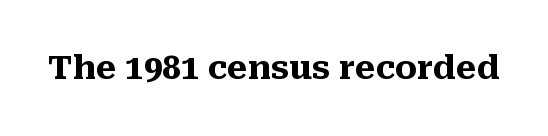
Glyph-to-glyph distance matches everyday printed text. The foot of each line stays bare and open. No italicization has been applied; the sample stays upright. Here the designer chose a conventional face with non-uniform glyph widths.
